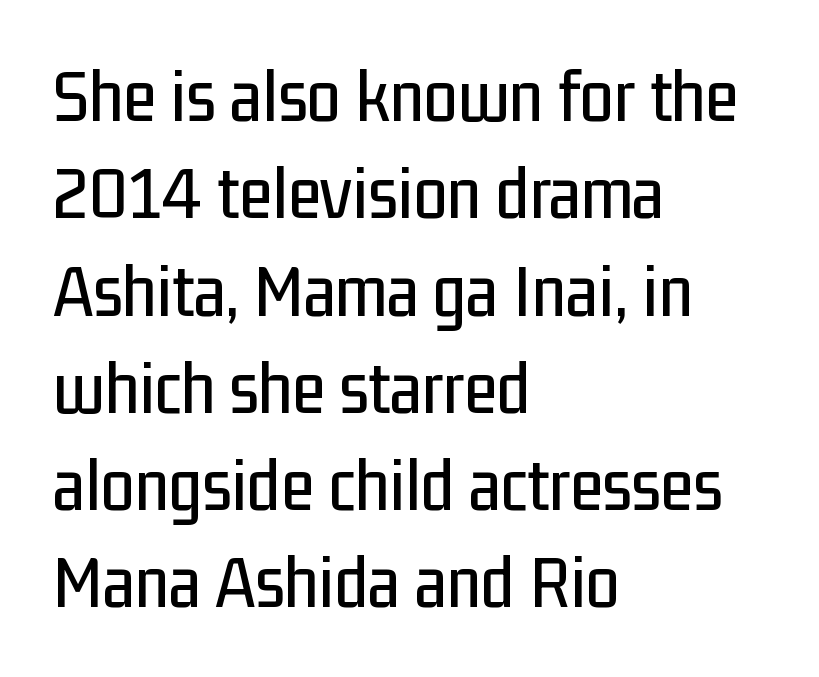
{"serif": "no", "italic": "no", "width": "condensed", "stroke_contrast": "low", "x_height": "medium", "monospaced": "no", "underline": "no", "align": "left", "line_spacing": "normal", "line_spacing_ratio": 1.28, "letter_spacing": "normal", "letter_spacing_em": 0.0, "glyph_px": 76}
